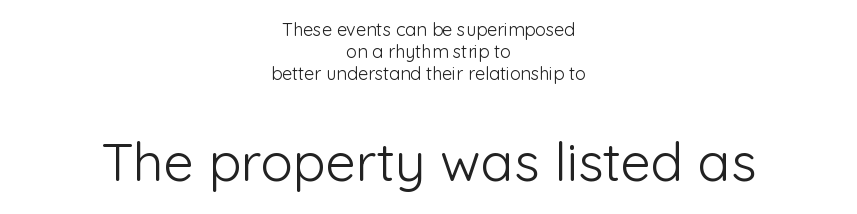
Each letter keeps its own natural width here, so spacing adapts to shape. Caption: standard tracking, unaltered. A light-to-regular cut is what we see here. Rule under the text: the space is simply empty.
